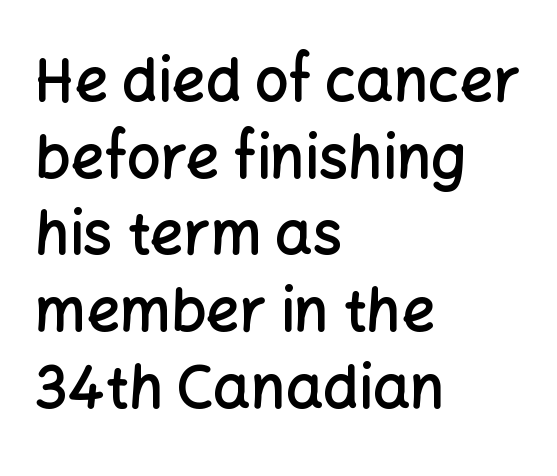
{"serif": "no", "italic": "no", "bold": "semi", "weight": "semibold", "width": "normal", "stroke_contrast": "low", "x_height": "medium", "monospaced": "no", "underline": "no", "align": "left", "line_spacing": "normal", "line_spacing_ratio": 1.3, "letter_spacing": "normal", "letter_spacing_em": 0.0, "glyph_px": 59}
